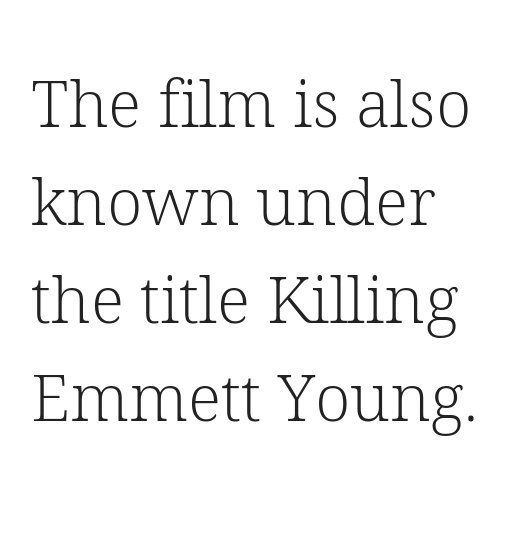
Q: Is the text bold? A: No.
Q: Is the text italic (slanted)? A: No, it is upright.
Q: Is the typeface a serif or a sans-serif typeface? A: Serif.
Q: Is the text underlined? A: No.
Q: How is the paragraph aligned? A: Left-aligned.
Q: Is the spacing between letters normal or unusually wide? A: Normal.
Q: Is the spacing between lines tight, normal or loose? A: Normal.
Q: Width (condensed, normal, or wide)? A: Normal.
Q: Stroke contrast? A: Low.
Q: x-height? A: Medium.
Q: Monospaced? A: No.
